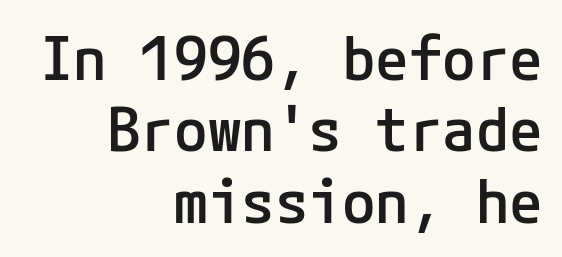
{"serif": "no", "italic": "no", "bold": "semi", "weight": "semibold", "width": "normal", "stroke_contrast": "low", "x_height": "medium", "underline": "no", "align": "right", "line_spacing_ratio": 1.17, "letter_spacing": "normal", "letter_spacing_em": 0.0, "glyph_px": 61}
